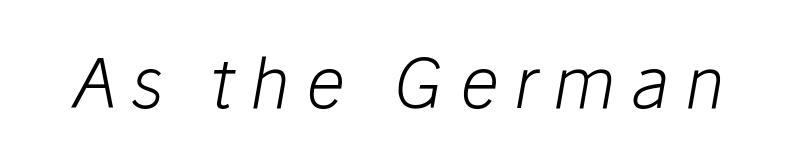
The image shows 68 px light type, italic (leaning right); set unusually wide letter spacing (+0.23 em), not underlined; low stroke contrast and a medium x-height.
